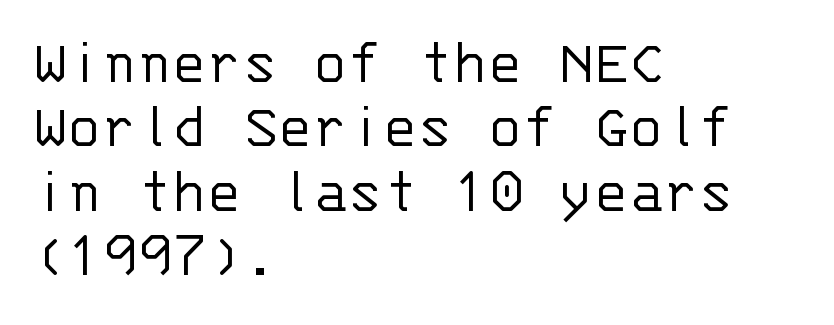
Q: Is the text bold? A: No.
Q: Is the text italic (slanted)? A: No, it is upright.
Q: Is the typeface a serif or a sans-serif typeface? A: Sans-serif.
Q: Is the text underlined? A: No.
Q: How is the paragraph aligned? A: Left-aligned.
Q: Is the spacing between letters normal or unusually wide? A: Normal.
Q: Is the spacing between lines tight, normal or loose? A: Tight.
Q: Width (condensed, normal, or wide)? A: Normal.
Q: Stroke contrast? A: Low.
Q: x-height? A: Large.
Q: Monospaced? A: Yes.
